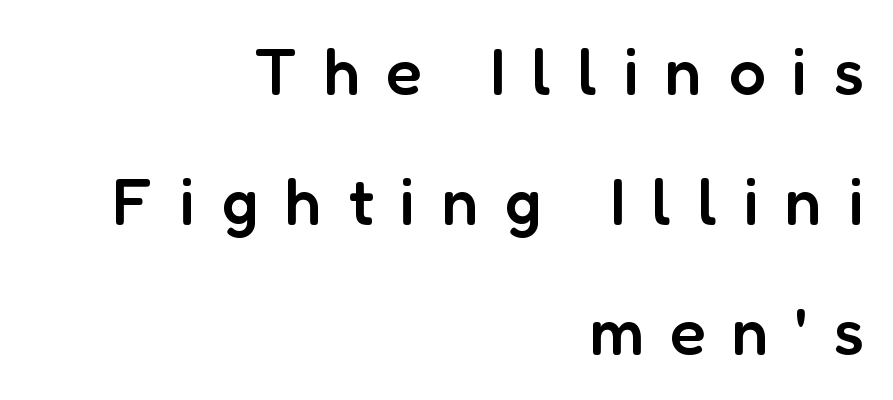
{"serif": "no", "italic": "no", "bold": "semi", "weight": "semibold", "width": "normal", "stroke_contrast": "low", "x_height": "medium", "monospaced": "no", "underline": "no", "align": "right", "line_spacing": "loose", "line_spacing_ratio": 1.97, "letter_spacing": "wide", "letter_spacing_em": 0.4, "glyph_px": 66}
